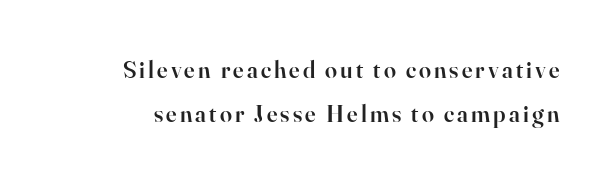
The image shows 24 px text type, upright; set line spacing 1.82x, not underlined.
